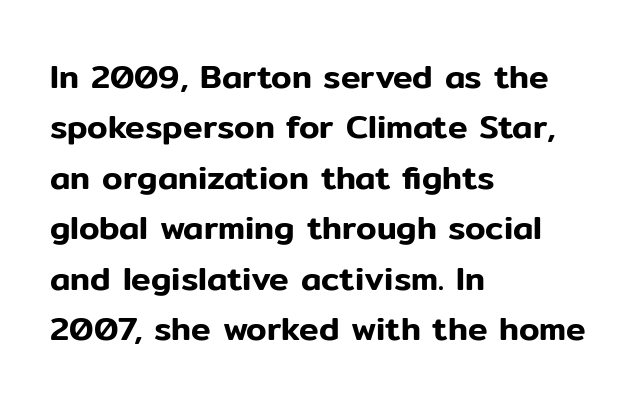
{"serif": "no", "italic": "no", "width": "normal", "stroke_contrast": "low", "x_height": "medium", "monospaced": "no", "underline": "no", "align": "left", "line_spacing": "normal", "line_spacing_ratio": 1.53, "letter_spacing": "normal", "letter_spacing_em": 0.0, "glyph_px": 33}
